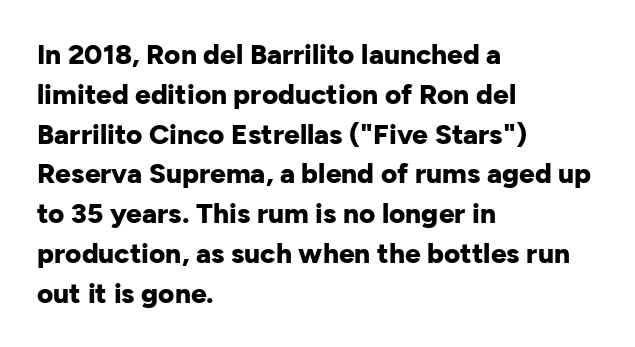
The paragraph has a hard left edge and a soft right edge. Looks like regular typesetting: each glyph gets only the width it needs. I'd call this a sans setting — the letters go barefoot. Each word holds together tightly as a unit, with standard inter-letter gaps. Caption: bold face, heavy strokes.
